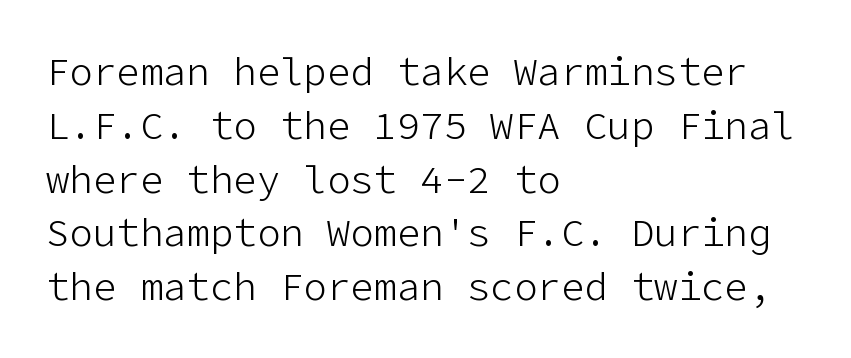
The image shows 39 px light sans-serif type, upright; set left-aligned, normal line spacing (1.38x), normal letter spacing, not underlined; low stroke contrast and a medium x-height.
